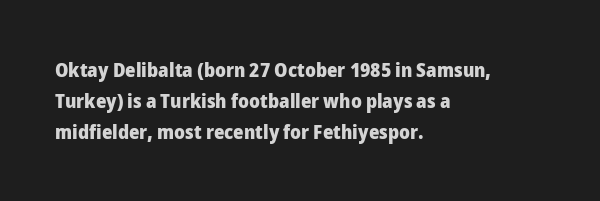
{"italic": "no", "bold": "yes", "underline": "no", "align": "left", "line_spacing": "normal", "line_spacing_ratio": 1.56, "letter_spacing": "normal", "letter_spacing_em": 0.0, "glyph_px": 20}
